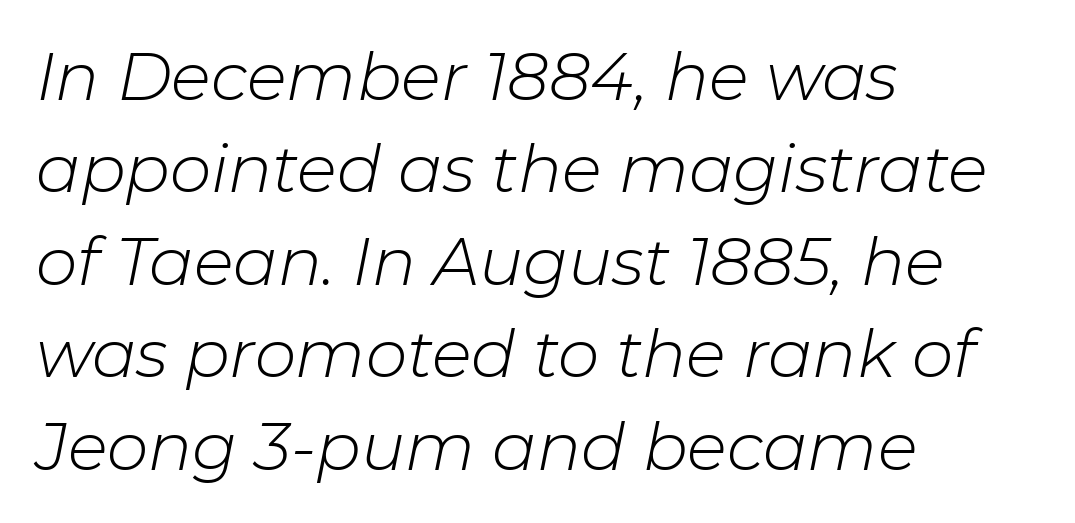
The image shows 66 px light type, italic (leaning right); set left-aligned, normal line spacing (1.4x), normal letter spacing, not underlined; low stroke contrast and a medium x-height.
